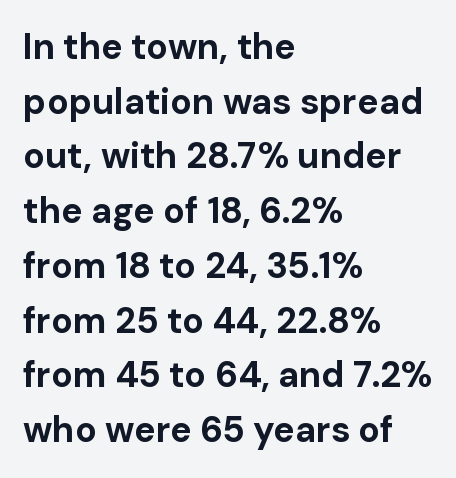
A student would call this left alignment; a typographer would say flush left, rag right. This sample has the flowing, uneven cadence of proportional lettering. The leading is moderate, giving the passage an even texture. The passage shown has conventional tracking throughout. Rendered with straight, roman letterforms.
